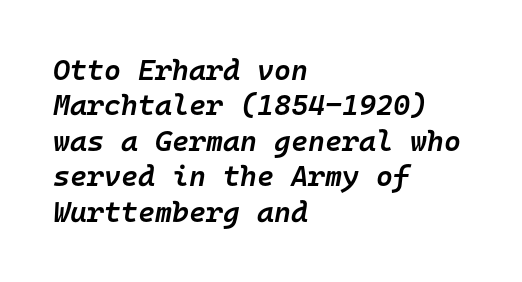
The image shows 29 px semibold type, italic (leaning right), monospaced; set left-aligned, line spacing 1.22x, normal letter spacing, not underlined; low stroke contrast and a medium x-height.
